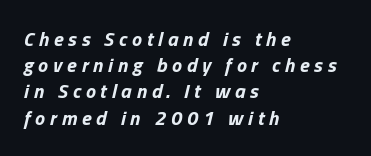
These lines are set flush left with a ragged right edge. Interline gaps are of average width in this sample. Compared with ordinary roman type, these characters are visibly tilted. Look at the stroke-to-counter ratio: heavy, a bold. The gaps between neighbouring characters are conspicuously large.
